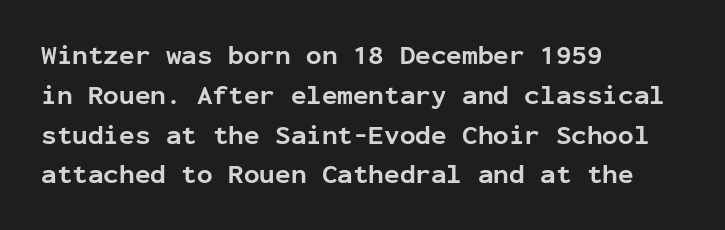
{"italic": "no", "bold": "yes", "underline": "no", "align": "left", "line_spacing": "normal", "line_spacing_ratio": 1.53, "letter_spacing": "normal", "letter_spacing_em": 0.0, "glyph_px": 26}
